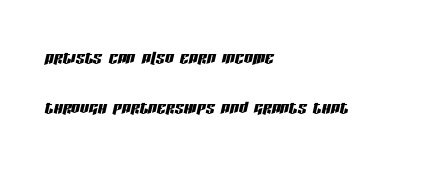
Every character sits at an angle, as italics do. The paragraph has a hard left edge and a soft right edge. Loosely led — the rows are spread out. Lines of text with bare space underneath. Between one letter and the next there's only the usual sliver of space.
